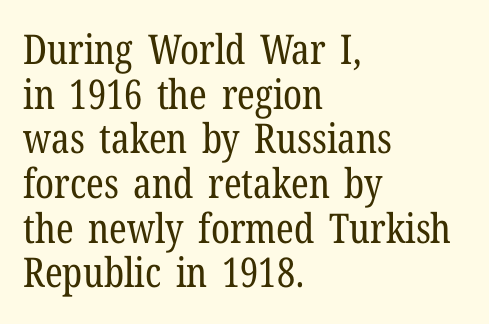
{"serif": "yes", "italic": "no", "bold": "no", "weight": "regular", "width": "condensed", "stroke_contrast": "low", "x_height": "medium", "monospaced": "no", "underline": "no", "align": "left", "line_spacing": "tight", "line_spacing_ratio": 1.09, "letter_spacing": "normal", "letter_spacing_em": 0.0, "glyph_px": 41}
